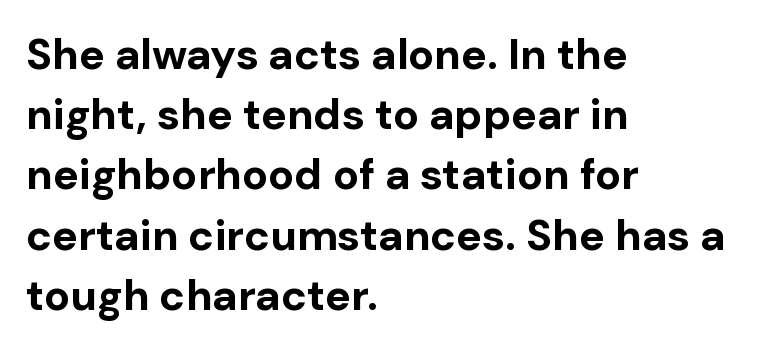
{"serif": "no", "italic": "no", "bold": "yes", "weight": "bold", "width": "normal", "stroke_contrast": "low", "x_height": "medium", "monospaced": "no", "underline": "no", "align": "left", "line_spacing": "normal", "line_spacing_ratio": 1.4, "letter_spacing": "normal", "letter_spacing_em": 0.0, "glyph_px": 43}
